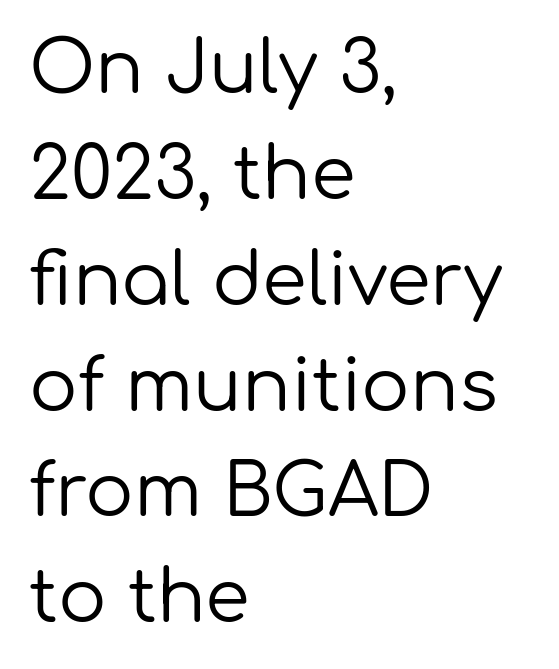
{"serif": "no", "italic": "no", "bold": "no", "weight": "regular", "width": "normal", "stroke_contrast": "low", "x_height": "medium", "monospaced": "no", "underline": "no", "align": "left", "line_spacing": "normal", "line_spacing_ratio": 1.47, "letter_spacing": "normal", "letter_spacing_em": 0.0, "glyph_px": 72}
